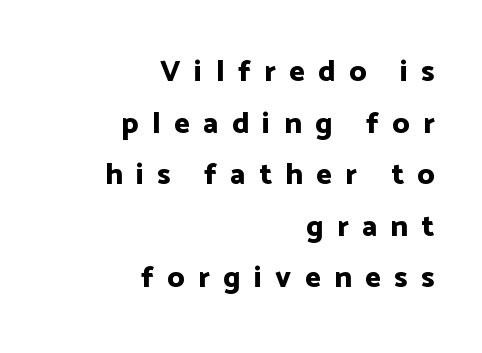
Right-aligned paragraph, ragged on the left. These lines carry a lot of weight — the face is fully bold. Do the characters align in a grid? No, the font is proportional. Each row of text sits above clean, open space.
